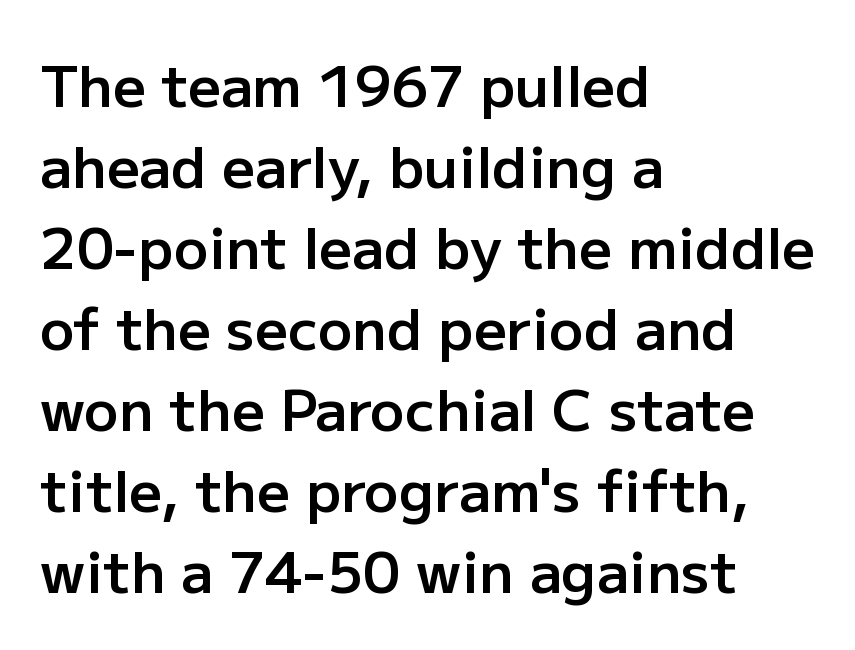
These lines keep a tight, regular rhythm from letter to letter. These lines are rendered in a variable-pitch font. The lettering holds an erect, upright posture throughout. The baseline area is clear. This rendering employs a face without finishing strokes, i.e., a sans-serif.
